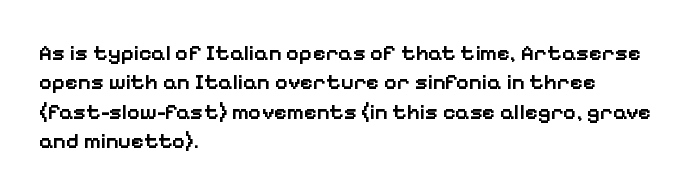
Unmarked baselines from the first word to the last. Does the copy run flush right? No — it runs flush left. Every stem runs plumb, perpendicular to the baseline. Each glyph is drawn with semibold strokes, heavier than normal yet not fully bold. The rendering keeps characters at their native spacing.
